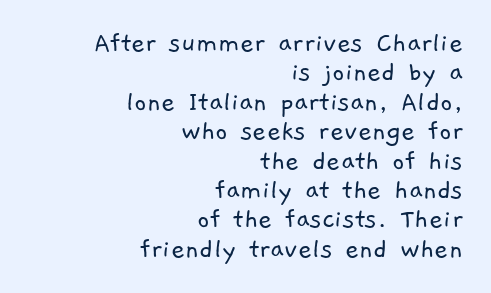
{"serif": "no", "bold": "no", "weight": "light", "width": "normal", "stroke_contrast": "low", "x_height": "medium", "monospaced": "no", "underline": "no", "align": "right", "line_spacing": "tight", "line_spacing_ratio": 0.98, "letter_spacing": "normal", "letter_spacing_em": 0.0, "glyph_px": 30}
